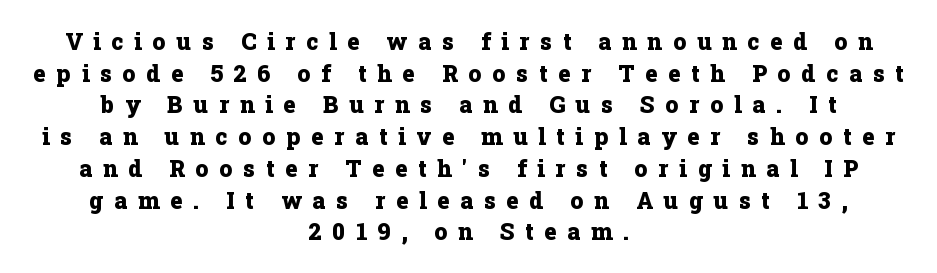
The image shows 23 px bold type, upright; set centered, normal line spacing (1.38x), unusually wide letter spacing (+0.47 em), not underlined.
